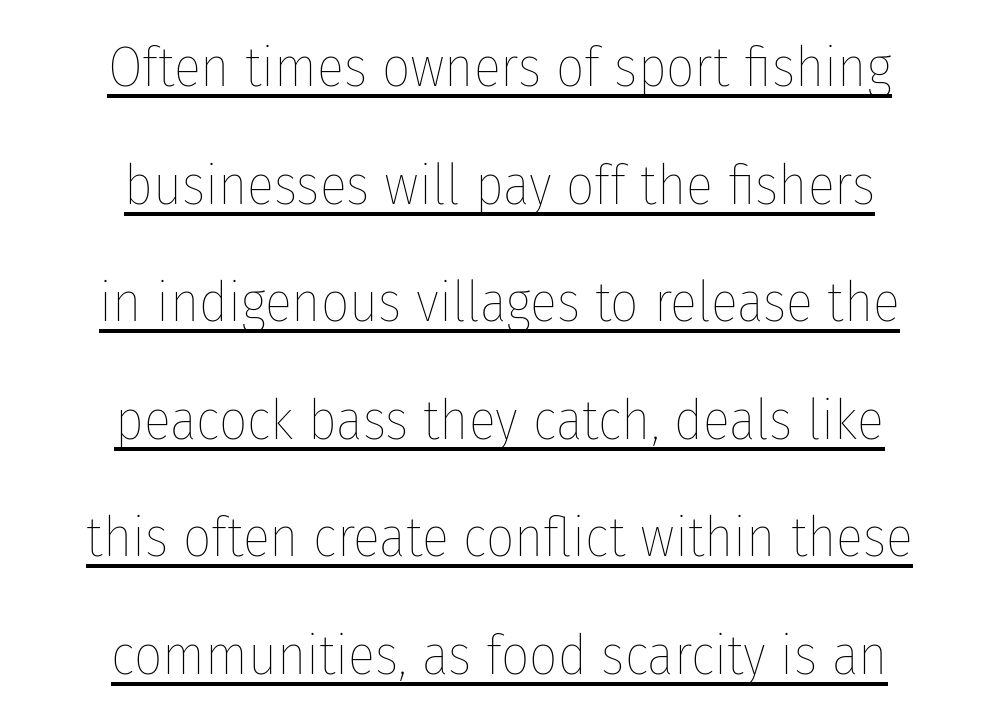
Summary of vertical rhythm: relaxed, with wide interline spacing. Do the characters align in a grid? No, the font is proportional. This rendering features underlined lettering. The strokes carry an ordinary text weight at most. Every stem runs plumb, perpendicular to the baseline. Default kerning and tracking; the words read as compact shapes.
